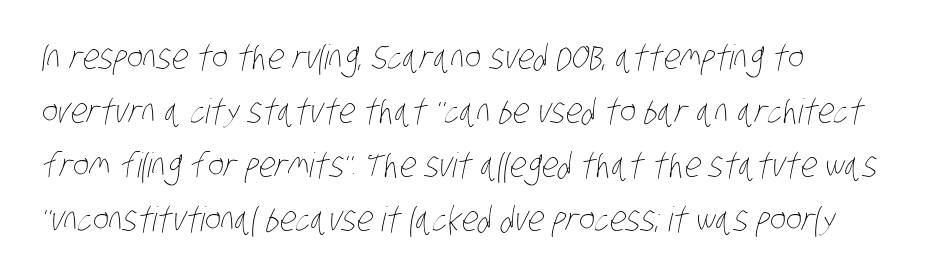
The image shows 34 px thin, condensed type; set left-aligned, normal line spacing (1.59x), normal letter spacing, not underlined; low stroke contrast and a large x-height.
